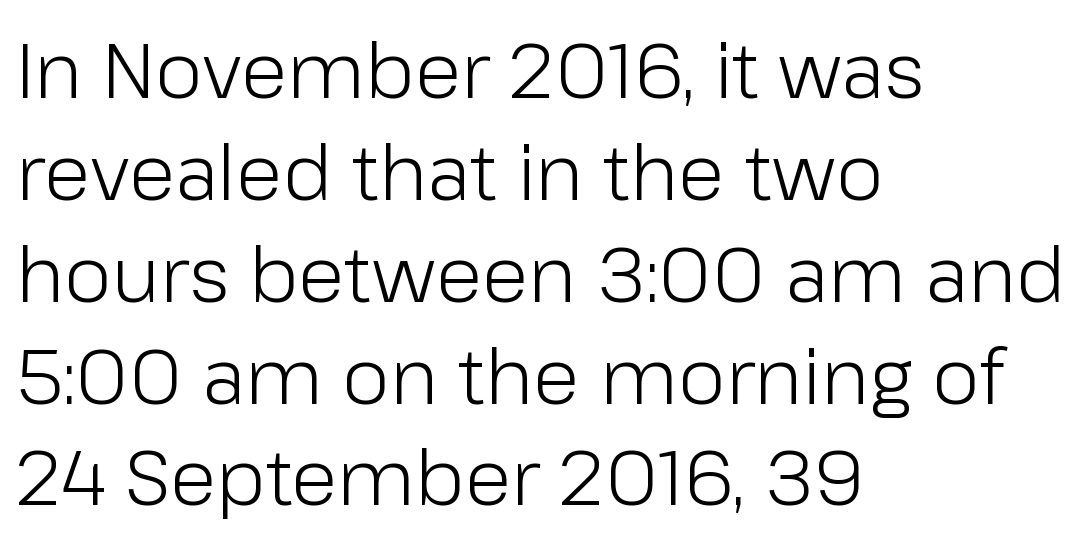
{"serif": "no", "italic": "no", "bold": "no", "weight": "light", "width": "normal", "stroke_contrast": "low", "x_height": "medium", "monospaced": "no", "underline": "no", "align": "left", "line_spacing": "normal", "line_spacing_ratio": 1.34, "letter_spacing": "normal", "letter_spacing_em": 0.0, "glyph_px": 76}
